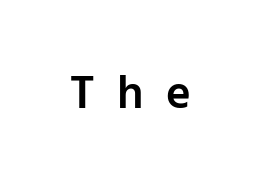
The image shows 47 px semibold sans-serif type, upright; set unusually wide letter spacing (+0.48 em), not underlined; low stroke contrast and a medium x-height.
